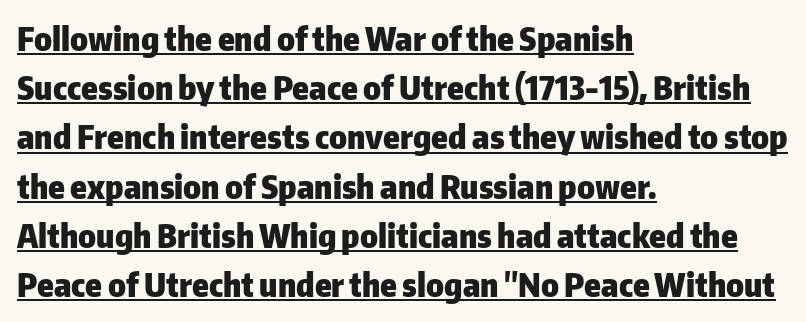
{"serif": "no", "italic": "no", "bold": "yes", "weight": "heavy", "width": "normal", "stroke_contrast": "low", "x_height": "medium", "monospaced": "no", "underline": "yes", "align": "left", "line_spacing": "normal", "line_spacing_ratio": 1.49, "letter_spacing": "normal", "letter_spacing_em": 0.0, "glyph_px": 33}
